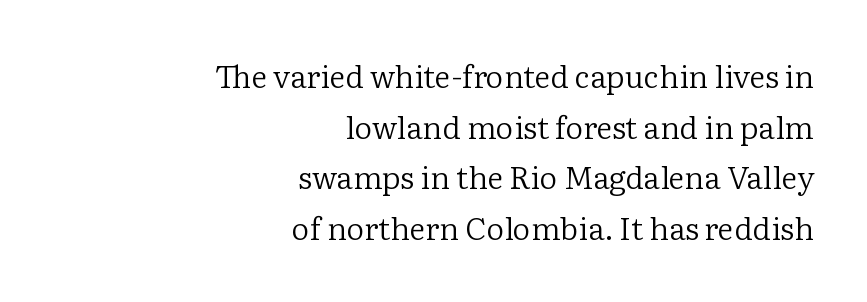
Q: Is the text bold? A: No.
Q: Is the text italic (slanted)? A: No, it is upright.
Q: Is the typeface a serif or a sans-serif typeface? A: Serif.
Q: Is the text underlined? A: No.
Q: How is the paragraph aligned? A: Right-aligned.
Q: Is the spacing between letters normal or unusually wide? A: Normal.
Q: Is the spacing between lines tight, normal or loose? A: Normal.
Q: Width (condensed, normal, or wide)? A: Normal.
Q: Stroke contrast? A: Low.
Q: x-height? A: Medium.
Q: Monospaced? A: No.
